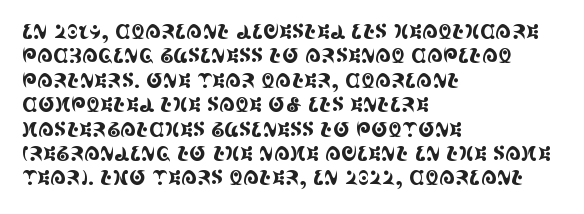
{"italic": "no", "underline": "no", "align": "left", "line_spacing_ratio": 1.22, "letter_spacing": "normal", "letter_spacing_em": 0.0, "glyph_px": 20}
